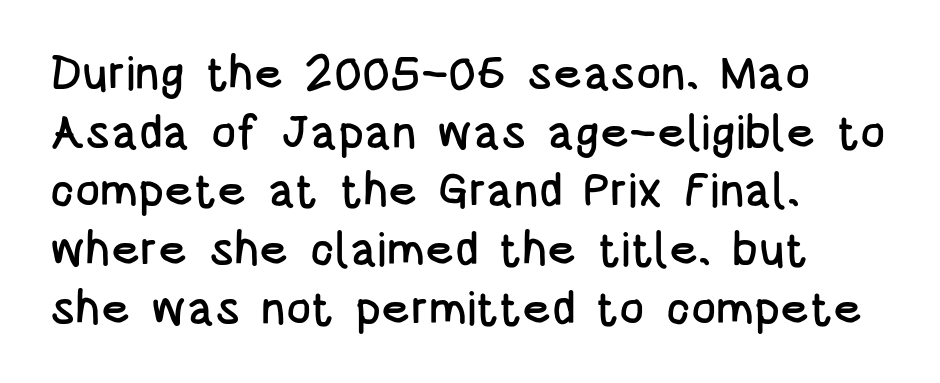
The image shows 47 px condensed sans-serif type, upright; set left-aligned, normal line spacing (1.25x), normal letter spacing, not underlined; low stroke contrast and a large x-height.
